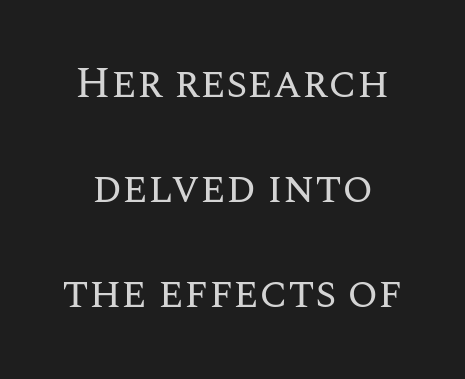
{"italic": "no", "bold": "no", "weight": "regular", "width": "normal", "stroke_contrast": "medium", "x_height": "large", "monospaced": "no", "underline": "no", "line_spacing": "loose", "line_spacing_ratio": 2.39, "letter_spacing": "normal", "letter_spacing_em": 0.0, "glyph_px": 44}
